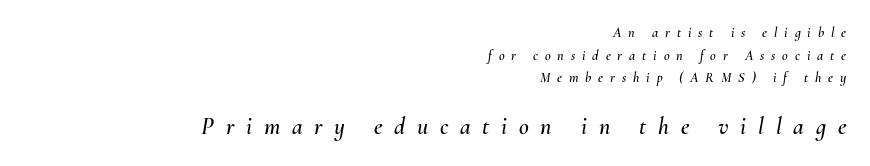
The image shows 24 px text type, italic (leaning right); set right-aligned, normal line spacing (1.62x), unusually wide letter spacing (+0.49 em), not underlined; the second (bottom) block is 1.71x larger.
